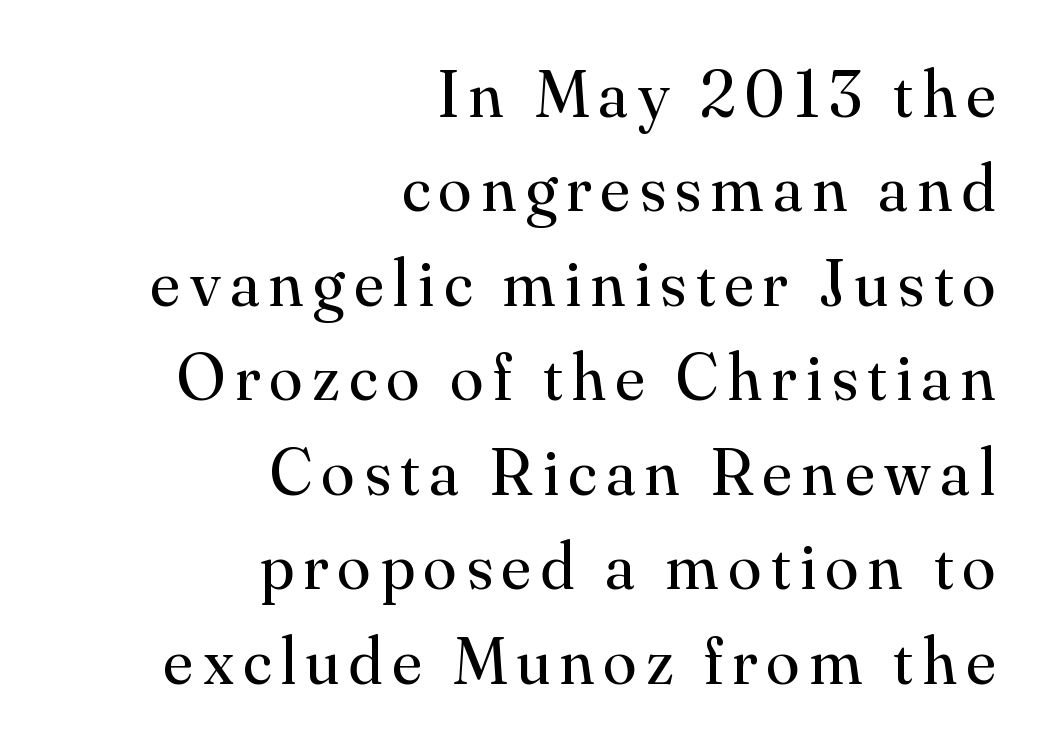
The glyphs in this specimen are seriffed. Underlining? Definitely not there. Is the block centered? No — it sits flush against the right margin. The line-height multiplier appears to be the usual default. Think standard paragraph weight, or any step lighter than that.
